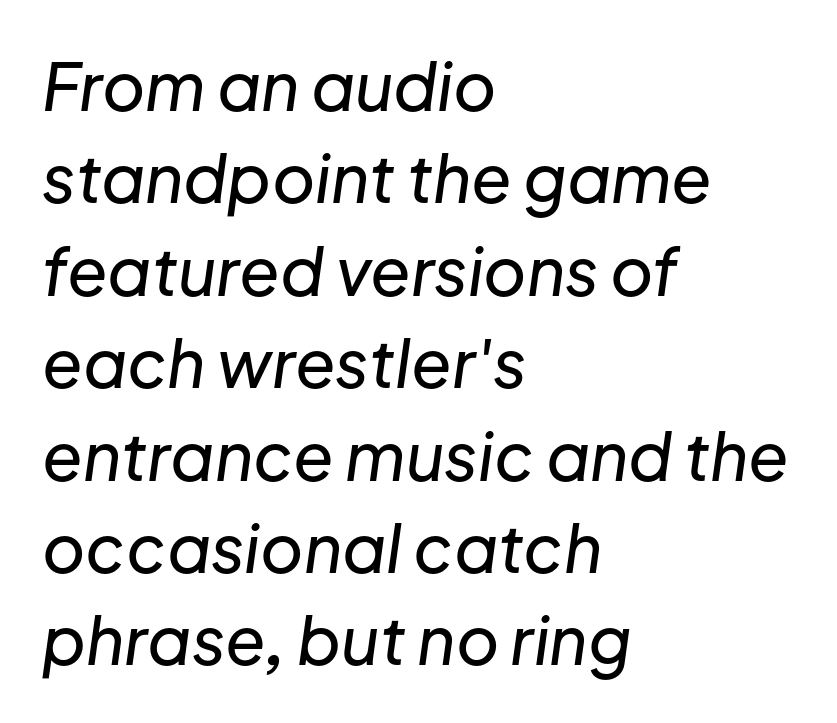
The lettering tilts uniformly, giving the passage an italic look. The strip under each line holds only bare page. This sample has the flowing, uneven cadence of proportional lettering. Is there much room between lines? A standard amount, neither cramped nor airy. The horizontal fit of the characters is conventional and even.
